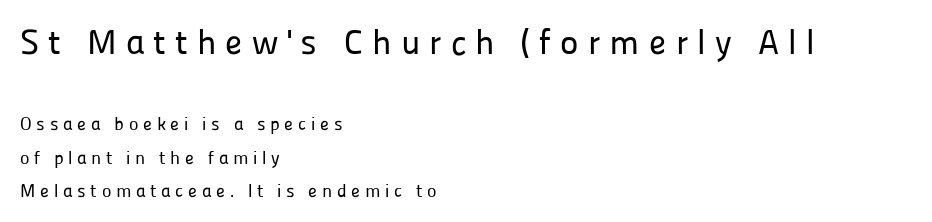
{"serif": "no", "italic": "no", "width": "normal", "stroke_contrast": "low", "x_height": "medium", "monospaced": "no", "underline": "no", "align": "left", "line_spacing_ratio": 1.84, "letter_spacing": "wide", "letter_spacing_em": 0.26, "larger_block": "first", "size_ratio": 1.94, "glyph_px": 35}
